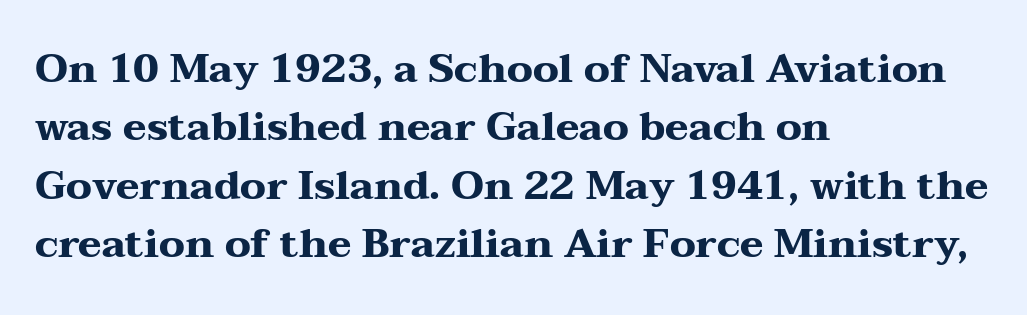
{"serif": "yes", "italic": "no", "bold": "yes", "weight": "heavy", "width": "wide", "stroke_contrast": "medium", "x_height": "medium", "monospaced": "no", "underline": "no", "align": "left", "line_spacing": "normal", "line_spacing_ratio": 1.46, "letter_spacing": "normal", "letter_spacing_em": 0.0, "glyph_px": 40}
